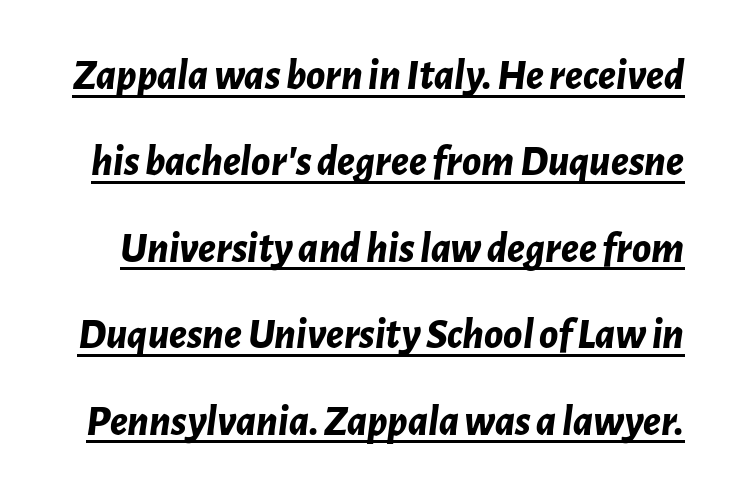
The image shows 43 px bold type, italic (leaning right); set loose line spacing (2.01x), normal letter spacing, underlined; low stroke contrast and a medium x-height.
